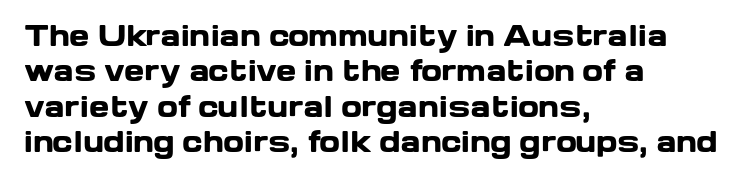
The image shows 27 px bold type, upright; set left-aligned, normal line spacing (1.31x), normal letter spacing, not underlined.
